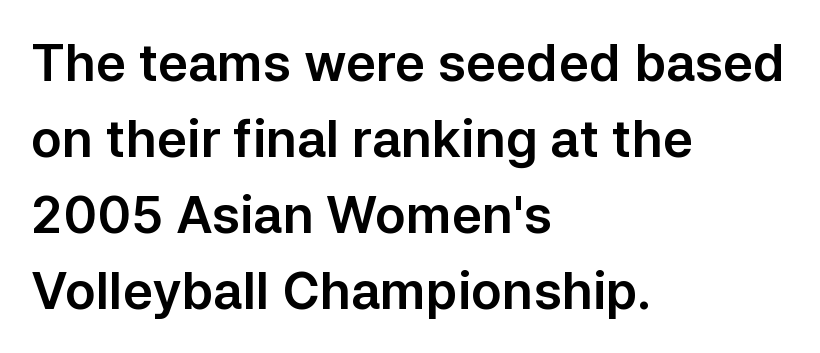
The image shows 51 px sans-serif type, upright; set left-aligned, normal line spacing (1.49x), normal letter spacing, not underlined; low stroke contrast and a medium x-height.
